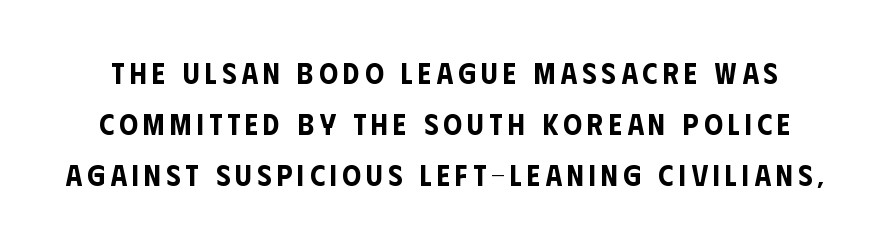
{"serif": "no", "italic": "no", "width": "condensed", "stroke_contrast": "low", "x_height": "large", "monospaced": "no", "underline": "no", "line_spacing": "normal", "line_spacing_ratio": 1.7, "glyph_px": 30}
